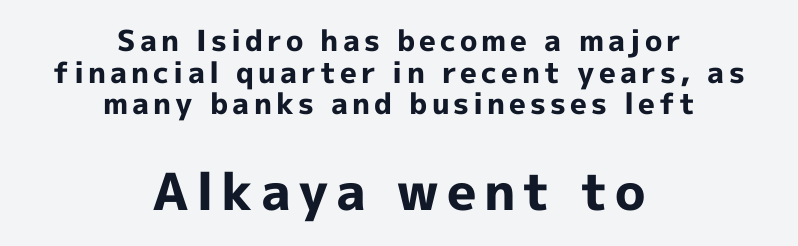
Q: Is the text bold? A: Yes.
Q: Is the text italic (slanted)? A: No, it is upright.
Q: Is the typeface a serif or a sans-serif typeface? A: Sans-serif.
Q: Is the text underlined? A: No.
Q: How is the paragraph aligned? A: Centered.
Q: Is the spacing between lines tight, normal or loose? A: Tight.
Q: Which block of text is set in a larger size, the first (top) or the second (bottom)? A: The second (bottom) one.
Q: Width (condensed, normal, or wide)? A: Normal.
Q: x-height? A: Medium.
Q: Monospaced? A: No.
